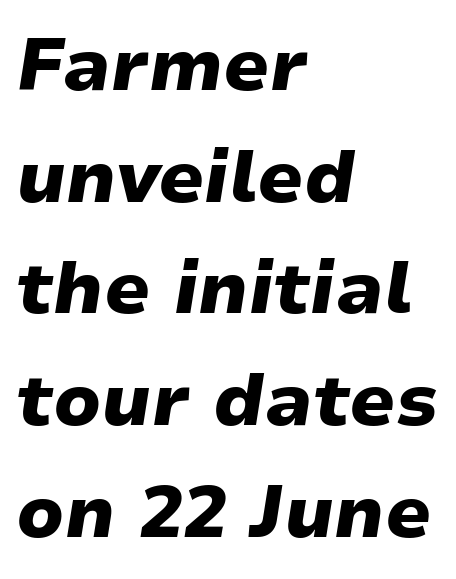
The image shows 73 px heavy, wide type, italic (leaning right); set left-aligned, normal line spacing (1.53x), normal letter spacing, not underlined; low stroke contrast and a medium x-height.
